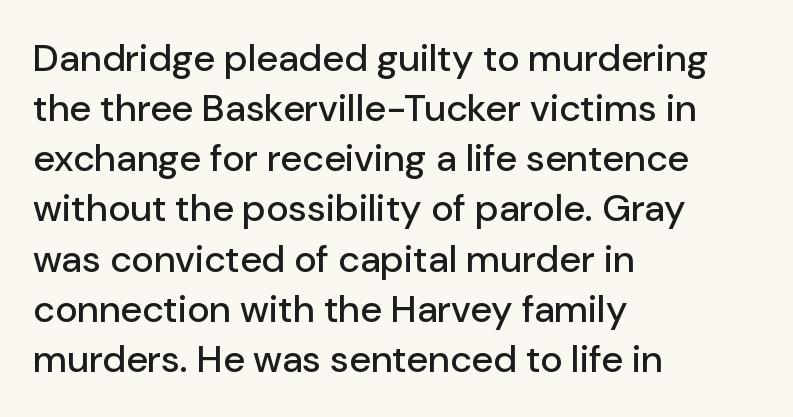
The image shows 38 px sans-serif type, upright; set left-aligned, normal line spacing (1.32x), normal letter spacing, not underlined; low stroke contrast and a medium x-height.
